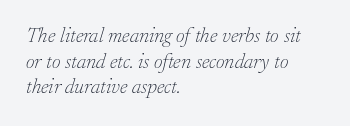
{"italic": "yes", "lean": "right", "slant_degrees": 17, "bold": "no", "underline": "no", "align": "left", "line_spacing_ratio": 1.22, "letter_spacing": "normal", "letter_spacing_em": 0.0, "glyph_px": 21}
